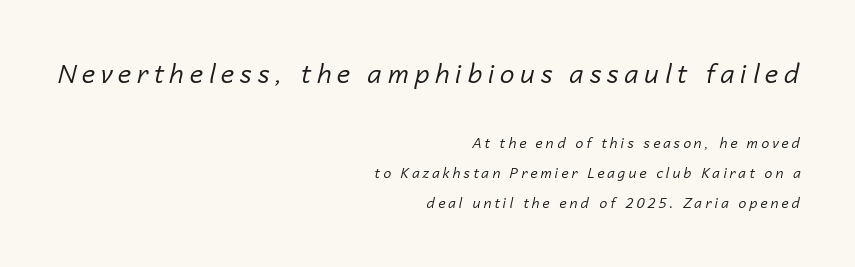
The words here are not underlined. The passage shown is not bold in any degree. The setting favours the right margin, as signatures and pull-quotes sometimes do. If you measured baseline to baseline, you'd find a long distance.
